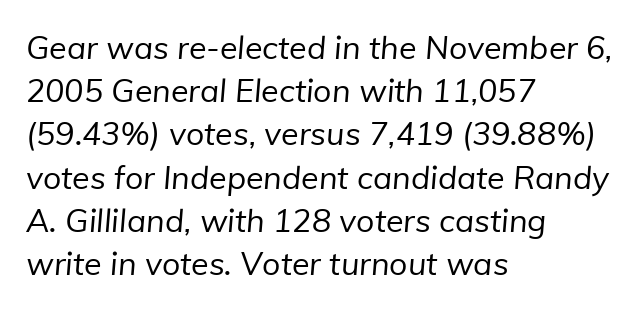
Q: Is the text bold? A: No.
Q: Is the typeface a serif or a sans-serif typeface? A: Sans-serif.
Q: Is the text underlined? A: No.
Q: How is the paragraph aligned? A: Left-aligned.
Q: Is the spacing between letters normal or unusually wide? A: Normal.
Q: Is the spacing between lines tight, normal or loose? A: Normal.
Q: Width (condensed, normal, or wide)? A: Normal.
Q: Stroke contrast? A: Low.
Q: x-height? A: Medium.
Q: Monospaced? A: No.
